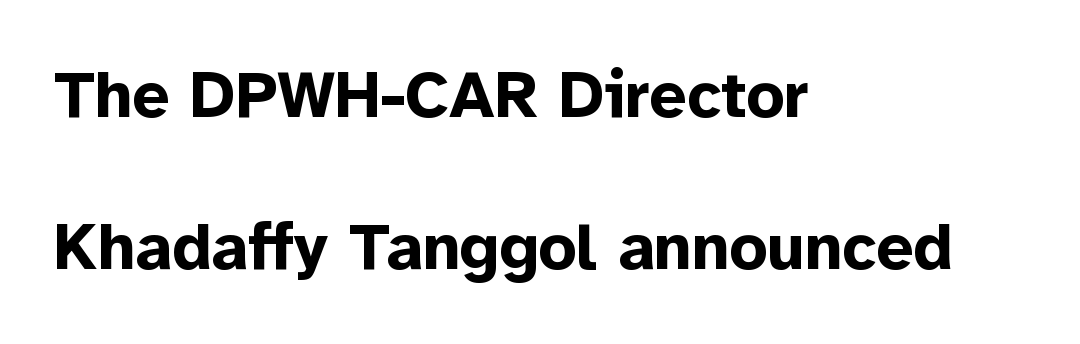
Q: Is the text bold? A: Yes.
Q: Is the text italic (slanted)? A: No, it is upright.
Q: Is the typeface a serif or a sans-serif typeface? A: Sans-serif.
Q: Is the text underlined? A: No.
Q: How is the paragraph aligned? A: Left-aligned.
Q: Is the spacing between letters normal or unusually wide? A: Normal.
Q: Is the spacing between lines tight, normal or loose? A: Loose.
Q: Width (condensed, normal, or wide)? A: Normal.
Q: Stroke contrast? A: Low.
Q: x-height? A: Medium.
Q: Monospaced? A: No.
